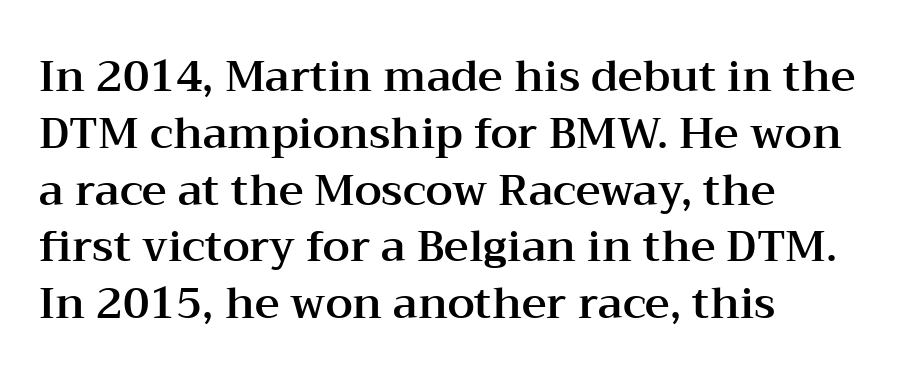
Q: Is the text italic (slanted)? A: No, it is upright.
Q: Is the typeface a serif or a sans-serif typeface? A: Serif.
Q: Is the text underlined? A: No.
Q: How is the paragraph aligned? A: Left-aligned.
Q: Is the spacing between letters normal or unusually wide? A: Normal.
Q: Is the spacing between lines tight, normal or loose? A: Normal.
Q: Width (condensed, normal, or wide)? A: Wide.
Q: Stroke contrast? A: Medium.
Q: x-height? A: Medium.
Q: Monospaced? A: No.
